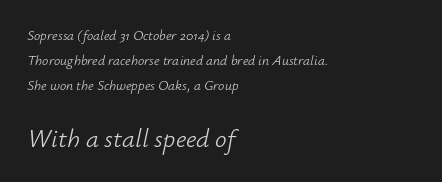
The image shows 26 px text type, italic (leaning right); set left-aligned, line spacing 1.79x, normal letter spacing, not underlined; the second (bottom) block is 1.86x larger.
